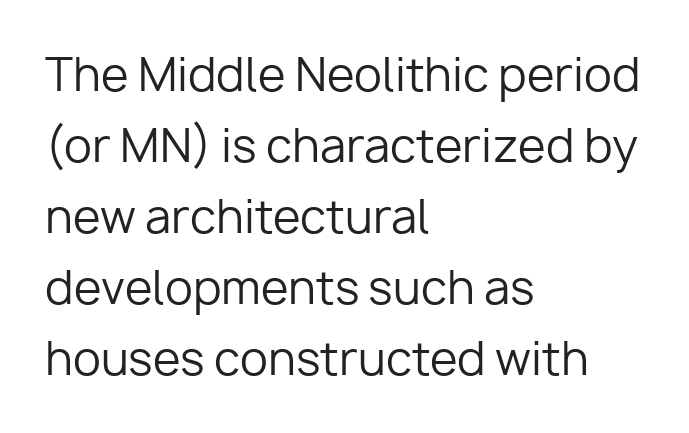
The strokes carry an ordinary text weight at most. Every stem runs plumb, perpendicular to the baseline. This sample keeps an unexceptional amount of space between lines. Does extra space separate the letters? No, they use regular spacing. Is the block centered? No — it sits flush against the left margin. The strip under each line holds only bare page.
